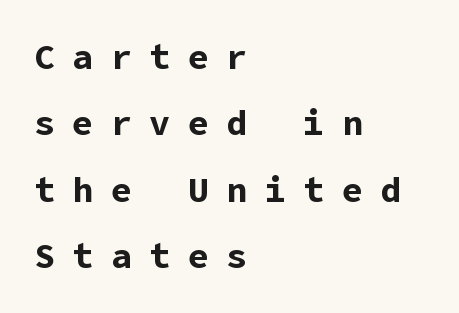
Every row of glyphs begins at an identical x-position on the left. You can tell from the bare stems that sans-serif type was used. The face used here has the dense, thick strokes of a bold. The line texture is sparse and dotted thanks to wide tracking. Line spacing here is loose.
